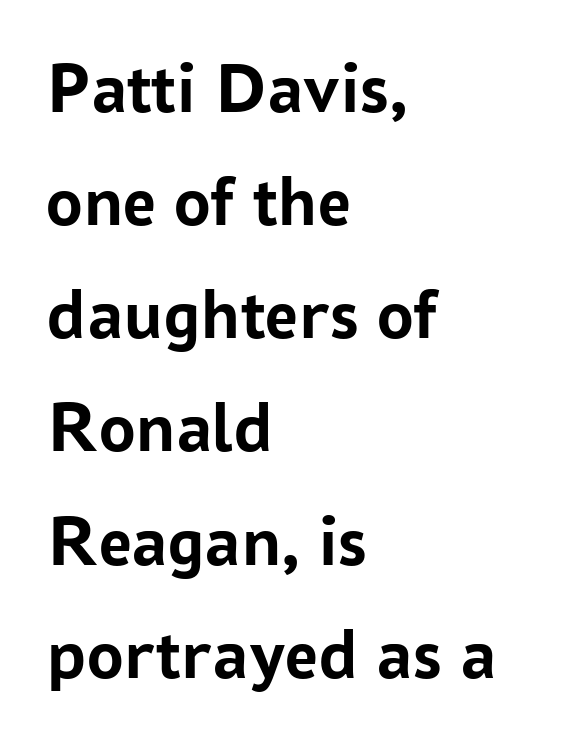
{"serif": "no", "italic": "no", "bold": "yes", "weight": "semibold", "width": "normal", "stroke_contrast": "low", "x_height": "medium", "monospaced": "no", "underline": "no", "align": "left", "line_spacing": "normal", "line_spacing_ratio": 1.55, "letter_spacing": "normal", "letter_spacing_em": 0.0, "glyph_px": 73}
